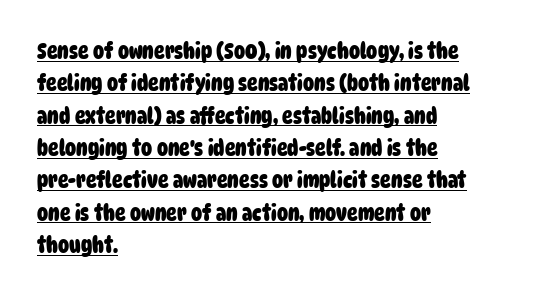
The image shows 22 px bold type; set left-aligned, normal line spacing (1.47x), normal letter spacing, underlined.
